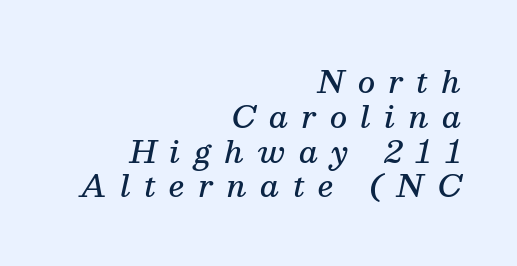
Q: Is the text bold? A: Semi-bold.
Q: Is the text italic (slanted)? A: Yes, it leans right by about 13 degrees.
Q: Is the typeface a serif or a sans-serif typeface? A: Serif.
Q: Is the text underlined? A: No.
Q: How is the paragraph aligned? A: Right-aligned.
Q: Is the spacing between letters normal or unusually wide? A: Unusually wide.
Q: Width (condensed, normal, or wide)? A: Normal.
Q: Stroke contrast? A: Medium.
Q: x-height? A: Medium.
Q: Monospaced? A: No.
